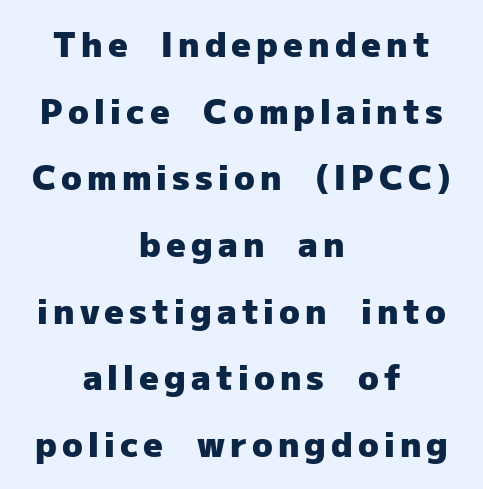
Rows of type keep a wide berth in the vertical direction. These lines are composed in type without serifs. Does the weight exceed regular? Yes, all the way to bold. You could not count columns in this text — the font is proportionally spaced. Unmarked baselines from the first word to the last. Each line is balanced around a shared central axis.
